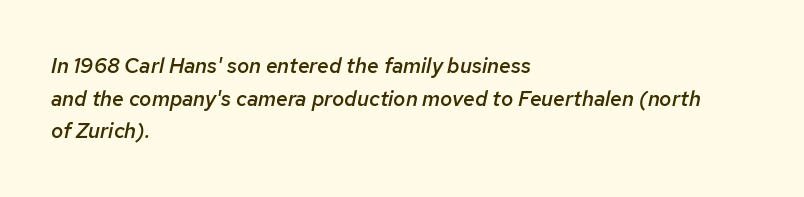
The image shows 21 px text type, italic (leaning right); set left-aligned, normal line spacing (1.55x), normal letter spacing, not underlined.
